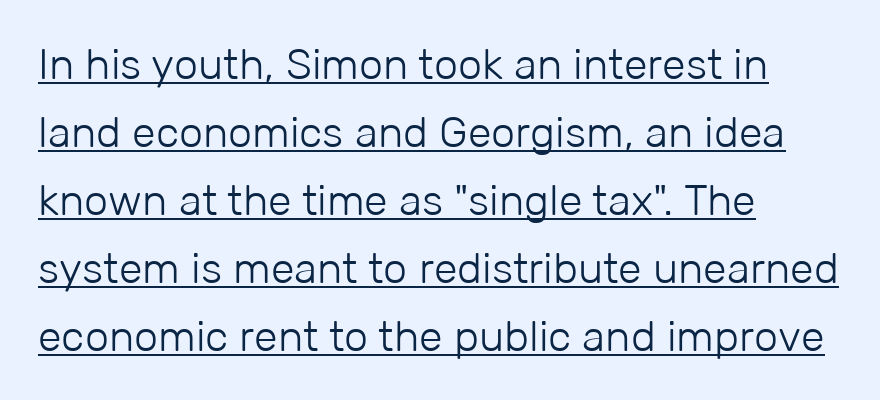
{"serif": "no", "italic": "no", "bold": "no", "weight": "light", "width": "normal", "stroke_contrast": "low", "x_height": "medium", "monospaced": "no", "underline": "yes", "align": "left", "line_spacing": "normal", "line_spacing_ratio": 1.58, "letter_spacing": "normal", "letter_spacing_em": 0.0, "glyph_px": 43}
